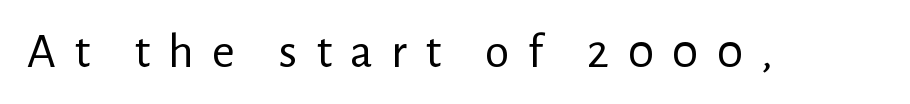
Q: Is the text bold? A: No.
Q: Is the text italic (slanted)? A: No, it is upright.
Q: Is the typeface a serif or a sans-serif typeface? A: Sans-serif.
Q: Is the text underlined? A: No.
Q: Is the spacing between letters normal or unusually wide? A: Unusually wide.
Q: Width (condensed, normal, or wide)? A: Normal.
Q: Stroke contrast? A: Low.
Q: x-height? A: Medium.
Q: Monospaced? A: No.
